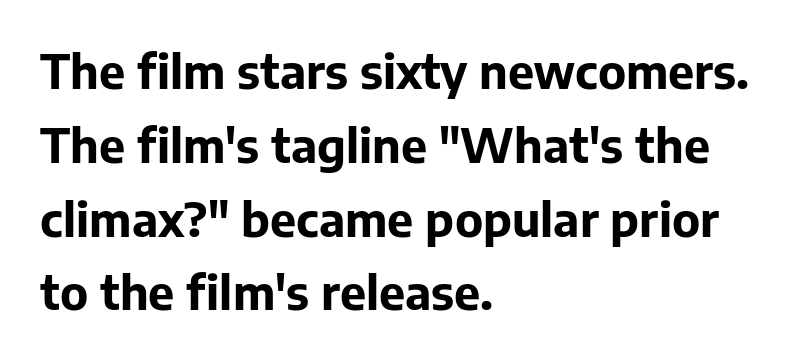
To sum up the face: it is a sans, with no serifs. The zone under the glyphs is completely vacant. Quick note: not italic, upright. The passage shown is emphatically bold.
